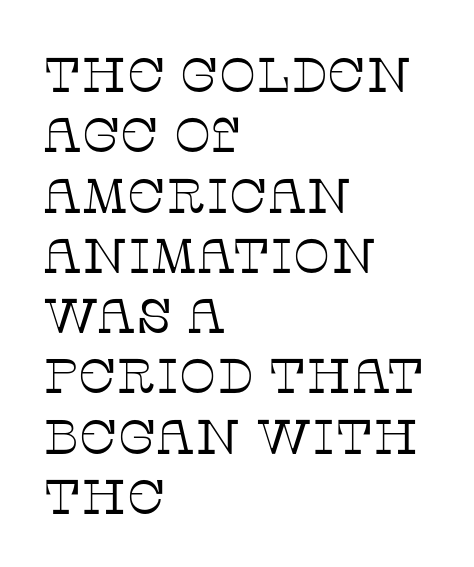
{"serif": "yes", "italic": "no", "bold": "no", "weight": "thin", "width": "normal", "stroke_contrast": "low", "x_height": "large", "monospaced": "no", "underline": "no", "align": "left", "line_spacing_ratio": 1.23, "letter_spacing": "normal", "letter_spacing_em": 0.0, "glyph_px": 49}
